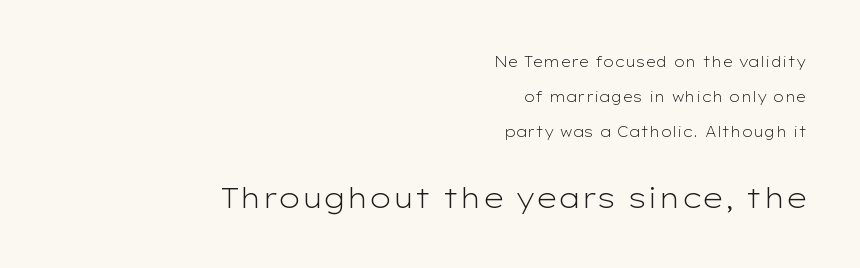
Type size steps up from the first block to the second. This sample uses plain, unmodified letter spacing. Every stem runs plumb, perpendicular to the baseline. The leading is generous, giving the passage an open texture.
